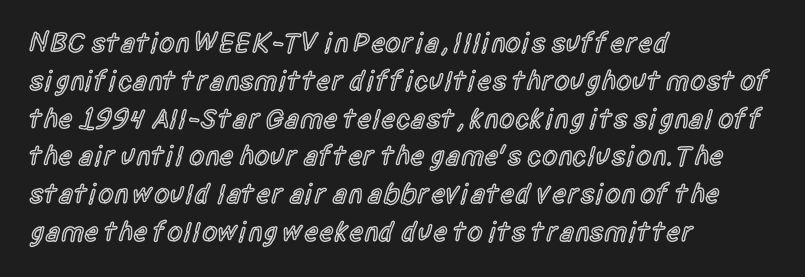
The image shows 28 px semibold, condensed sans-serif type; set left-aligned, normal line spacing (1.35x), normal letter spacing, not underlined; a large x-height.
